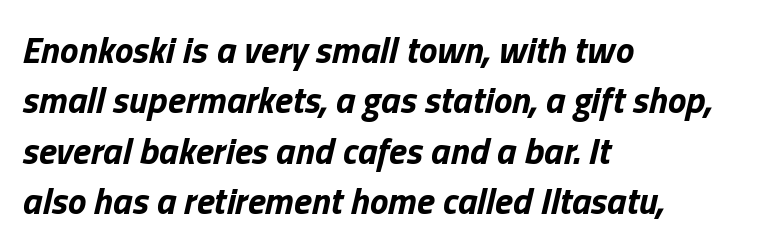
Varying glyph widths throughout — classic text-font behaviour. Emphasis-style slanted type is in use. Honestly, the row spacing looks completely unremarkable. Summary of weight: heavy, a full bold. Nothing unusual about the tracking: characters are spaced as the font intends. Bare-footed words on every line.
